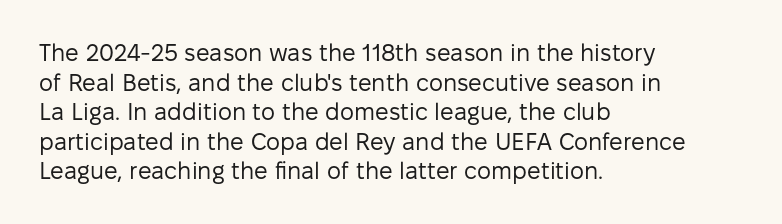
Words appear dense and cohesive because spacing is normal. Stem width sits at or under what a default text font uses. Honestly, there is no underline to notice here at all. The lettering stays uniformly vertical, giving the passage a roman look.
